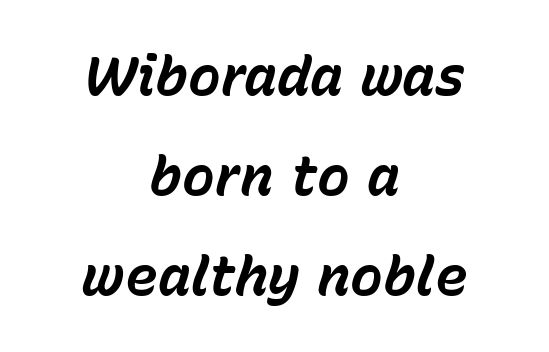
{"italic": "yes", "lean": "right", "slant_degrees": 15, "bold": "yes", "weight": "bold", "width": "normal", "stroke_contrast": "low", "x_height": "medium", "monospaced": "no", "underline": "no", "align": "center", "line_spacing_ratio": 1.82, "letter_spacing": "normal", "letter_spacing_em": 0.0, "glyph_px": 55}
